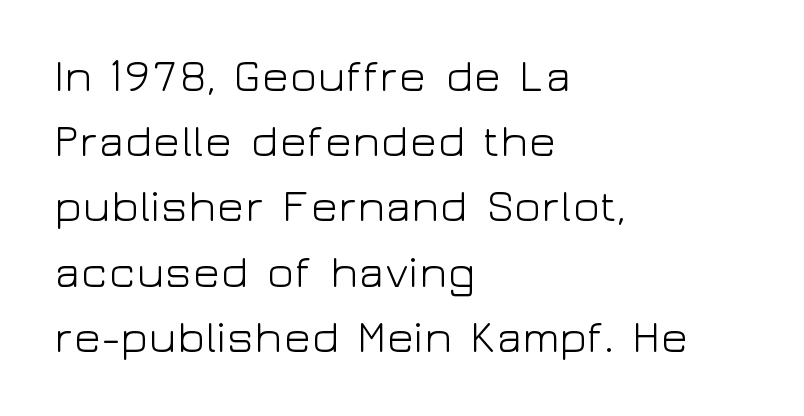
Q: Is the text bold? A: No.
Q: Is the text italic (slanted)? A: No, it is upright.
Q: Is the typeface a serif or a sans-serif typeface? A: Sans-serif.
Q: Is the text underlined? A: No.
Q: How is the paragraph aligned? A: Left-aligned.
Q: Is the spacing between letters normal or unusually wide? A: Normal.
Q: Is the spacing between lines tight, normal or loose? A: Normal.
Q: Width (condensed, normal, or wide)? A: Wide.
Q: Stroke contrast? A: Low.
Q: x-height? A: Medium.
Q: Monospaced? A: No.
